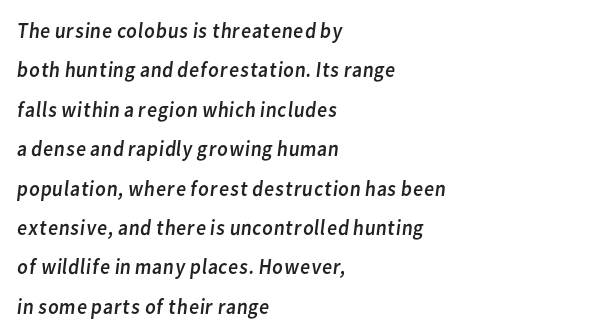
Q: Is the text bold? A: No.
Q: Is the text underlined? A: No.
Q: How is the paragraph aligned? A: Left-aligned.
Q: Is the spacing between letters normal or unusually wide? A: Normal.
